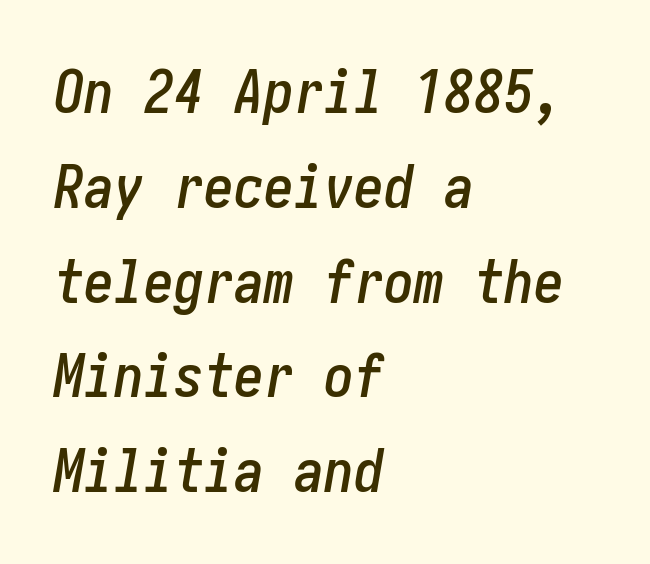
Does the lettering tilt? It does — this is italic. Underline: absent. Standard letterfit; no display-style spreading of the glyphs. The passage shown stacks its lines at a standard gap. The paragraph shown leans on its left margin.
